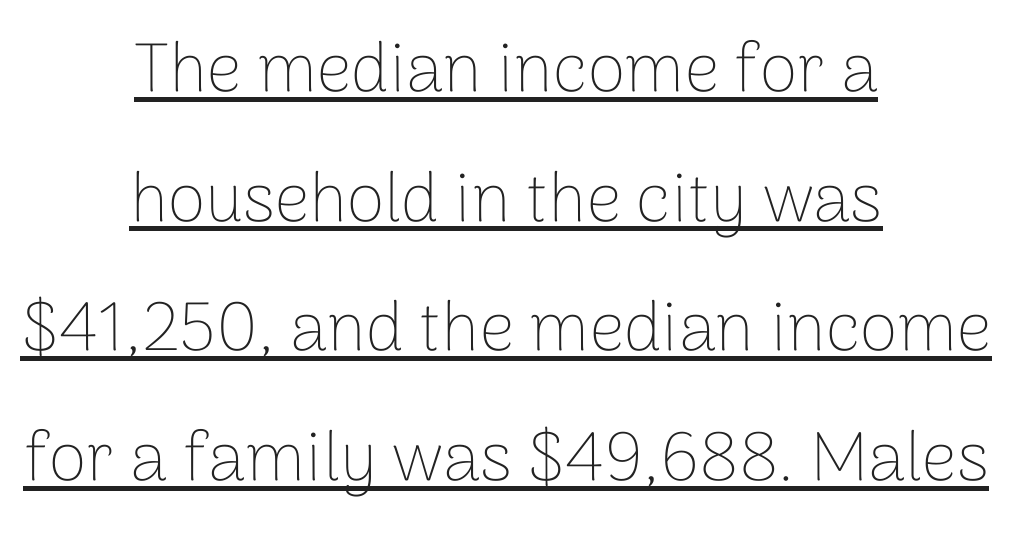
Q: Is the text bold? A: No.
Q: Is the text italic (slanted)? A: No, it is upright.
Q: Is the typeface a serif or a sans-serif typeface? A: Sans-serif.
Q: Is the text underlined? A: Yes.
Q: How is the paragraph aligned? A: Centered.
Q: Is the spacing between letters normal or unusually wide? A: Normal.
Q: Width (condensed, normal, or wide)? A: Normal.
Q: Stroke contrast? A: Low.
Q: x-height? A: Medium.
Q: Monospaced? A: No.
